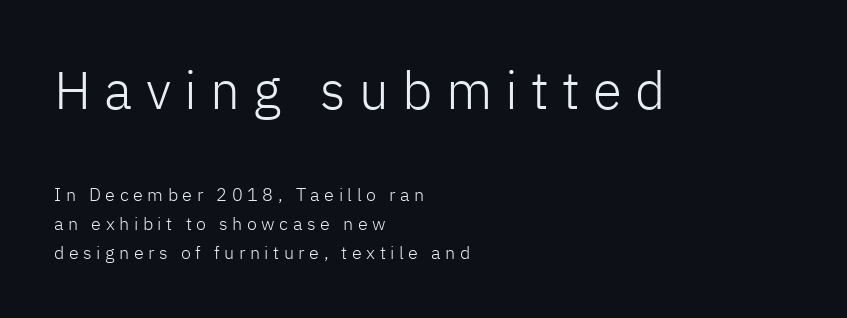
Q: Is the text bold? A: No.
Q: Is the text italic (slanted)? A: No, it is upright.
Q: Is the typeface a serif or a sans-serif typeface? A: Sans-serif.
Q: Is the text underlined? A: No.
Q: How is the paragraph aligned? A: Left-aligned.
Q: Is the spacing between letters normal or unusually wide? A: Unusually wide.
Q: Is the spacing between lines tight, normal or loose? A: Normal.
Q: Which block of text is set in a larger size, the first (top) or the second (bottom)? A: The first (top) one.
Q: Width (condensed, normal, or wide)? A: Normal.
Q: Stroke contrast? A: Low.
Q: x-height? A: Medium.
Q: Monospaced? A: No.
